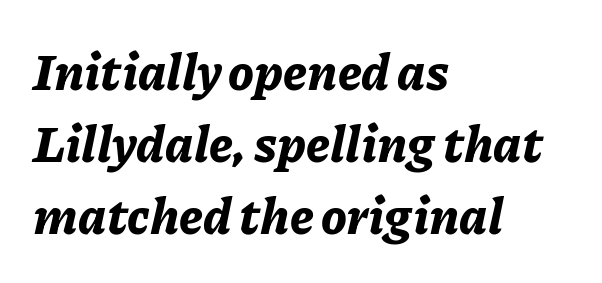
The image shows 51 px bold type, italic (leaning right); set left-aligned, normal line spacing (1.41x), normal letter spacing, not underlined; low stroke contrast and a medium x-height.
